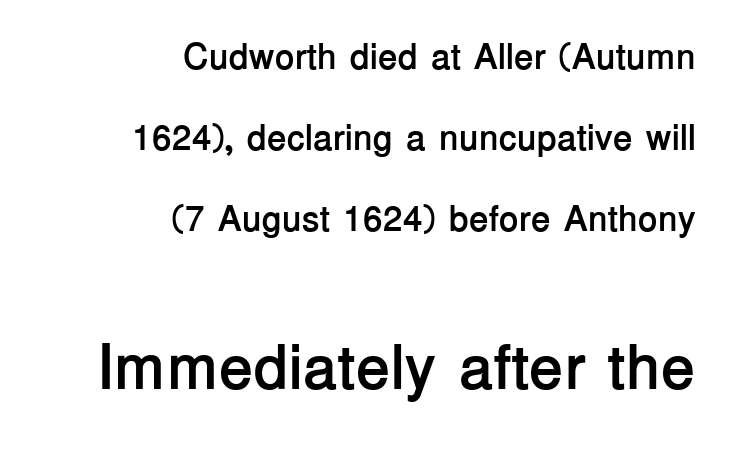
{"serif": "no", "italic": "no", "bold": "yes", "weight": "semibold", "width": "normal", "stroke_contrast": "low", "x_height": "medium", "monospaced": "no", "underline": "no", "align": "right", "line_spacing": "loose", "line_spacing_ratio": 2.25, "letter_spacing": "normal", "letter_spacing_em": 0.0, "larger_block": "second", "size_ratio": 1.75, "glyph_px": 63}
